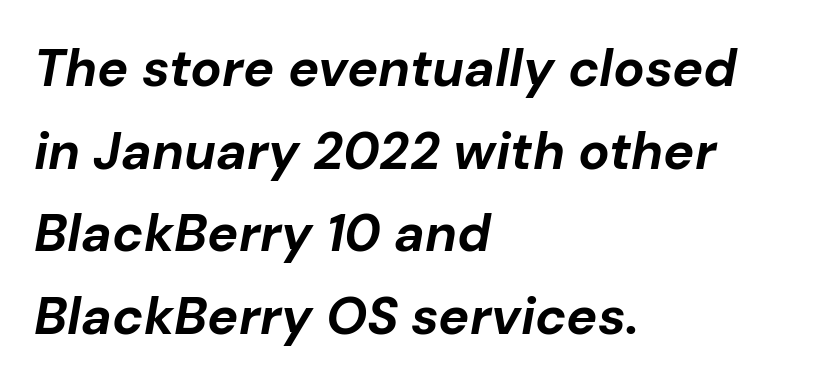
Q: Is the text bold? A: Yes.
Q: Is the text italic (slanted)? A: Yes, it leans right by about 10 degrees.
Q: Is the text underlined? A: No.
Q: How is the paragraph aligned? A: Left-aligned.
Q: Is the spacing between letters normal or unusually wide? A: Normal.
Q: Is the spacing between lines tight, normal or loose? A: Normal.
Q: Width (condensed, normal, or wide)? A: Normal.
Q: Stroke contrast? A: Low.
Q: x-height? A: Medium.
Q: Monospaced? A: No.
